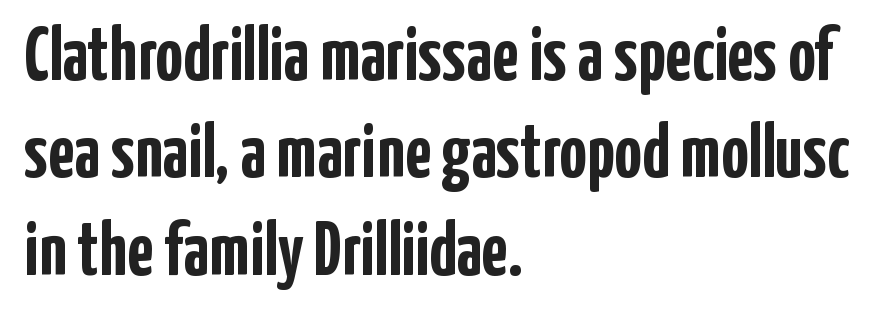
In terms of leading, this rendering sits right in the middle. The font's upright variant was chosen for this text. Underline: absent. How heavy is the stroke? Heavy — this is a bold. No extra tracking has been applied to these lines. Spacing verdict: proportional, widths tailored to each character.
